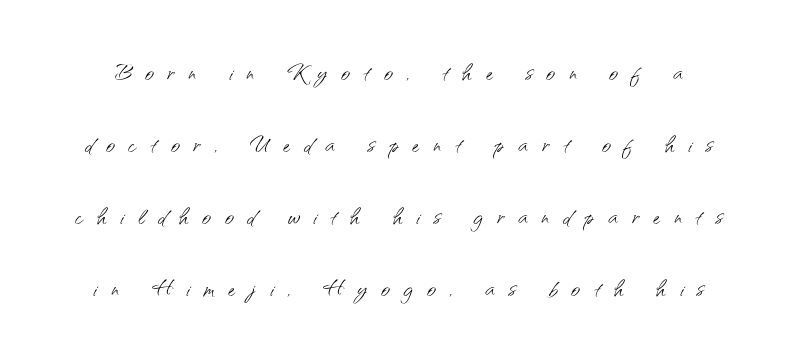
The image shows 31 px light sans-serif type; set loose line spacing (2.32x), unusually wide letter spacing (+0.45 em), not underlined; medium stroke contrast and a small x-height.
